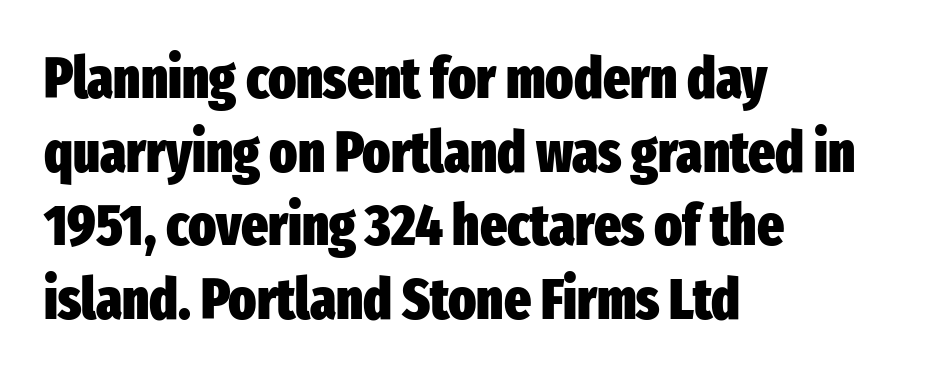
The image shows 57 px heavy, condensed sans-serif type, upright; set left-aligned, normal line spacing (1.29x), normal letter spacing, not underlined; low stroke contrast and a medium x-height.
